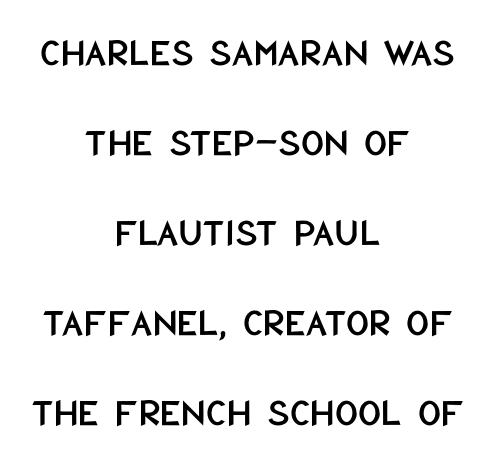
The image shows 40 px condensed sans-serif type, upright; set centered, loose line spacing (2.25x), normal letter spacing, not underlined; low stroke contrast and a large x-height.
